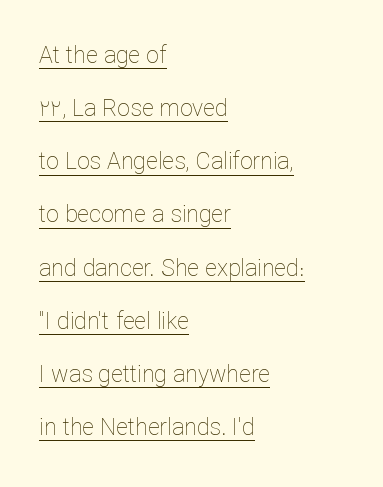
Spacing between characters is what you'd get straight out of the box. Tall strokes in this sample are plumb rather than angled. The block of text is sparse from top to bottom, with ample space between rows. Bold? No — there's no thickening of the strokes. Horizontally, the lines are justified to the leading edge only. A baseline rule has been typeset under these characters.
